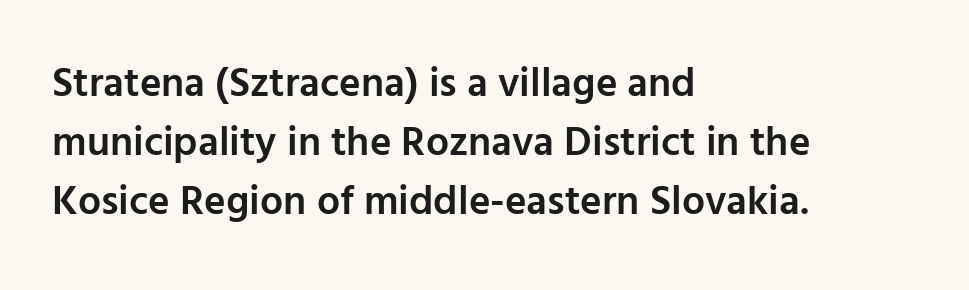
Each row of text sits above clean, open space. Do the characters align in a grid? No, the font is proportional. This is sans-serif lettering, the kind often seen on screens and signage. Regarding leading, the lines here are spaced in the standard way. Layout note: lines flush left. Honestly, the letter spacing is just normal — you wouldn't notice it.
